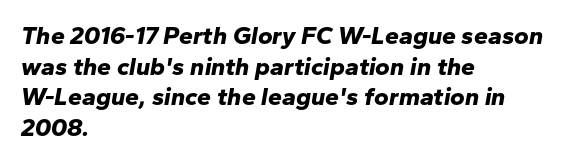
The image shows 25 px bold type, italic (leaning right); set left-aligned, line spacing 1.23x, normal letter spacing, not underlined.
